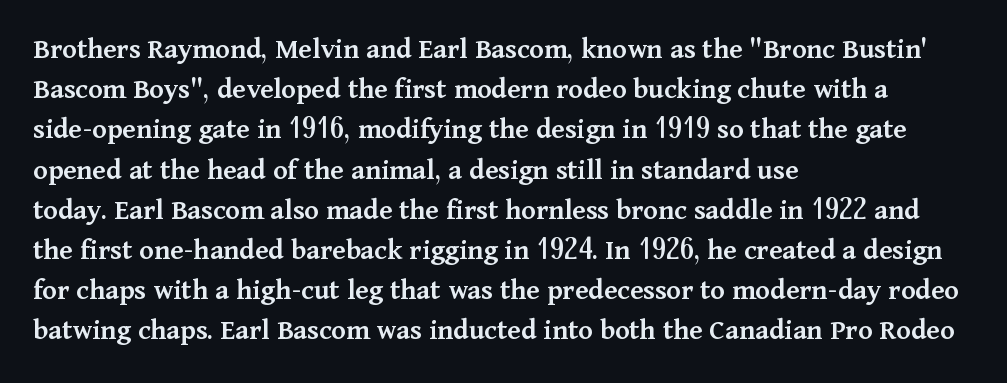
Q: Is the text bold? A: Semi-bold.
Q: Is the text italic (slanted)? A: No, it is upright.
Q: Is the typeface a serif or a sans-serif typeface? A: Serif.
Q: Is the text underlined? A: No.
Q: How is the paragraph aligned? A: Left-aligned.
Q: Is the spacing between letters normal or unusually wide? A: Normal.
Q: Is the spacing between lines tight, normal or loose? A: Normal.
Q: Width (condensed, normal, or wide)? A: Normal.
Q: Stroke contrast? A: Medium.
Q: x-height? A: Medium.
Q: Monospaced? A: No.
